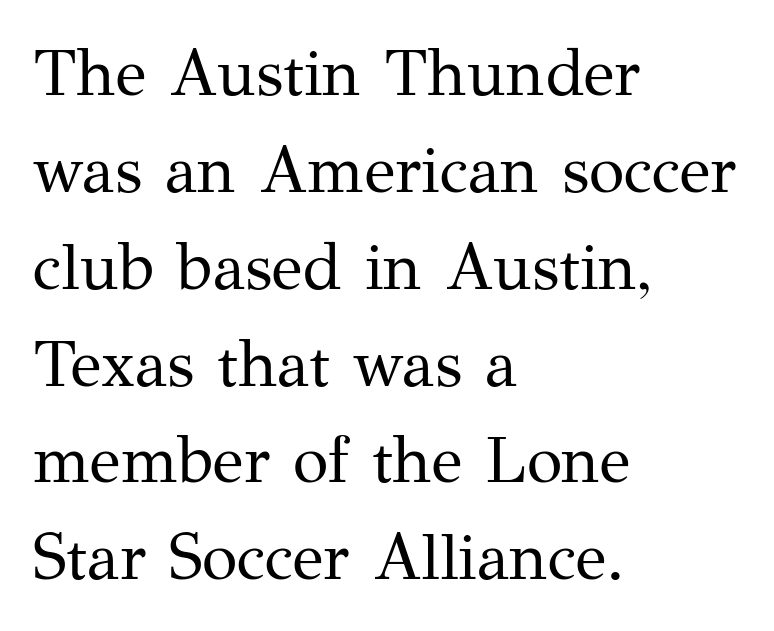
{"serif": "yes", "italic": "no", "bold": "no", "weight": "regular", "width": "normal", "stroke_contrast": "medium", "x_height": "medium", "monospaced": "no", "underline": "no", "align": "left", "line_spacing": "normal", "line_spacing_ratio": 1.49, "letter_spacing": "normal", "letter_spacing_em": 0.0, "glyph_px": 65}
